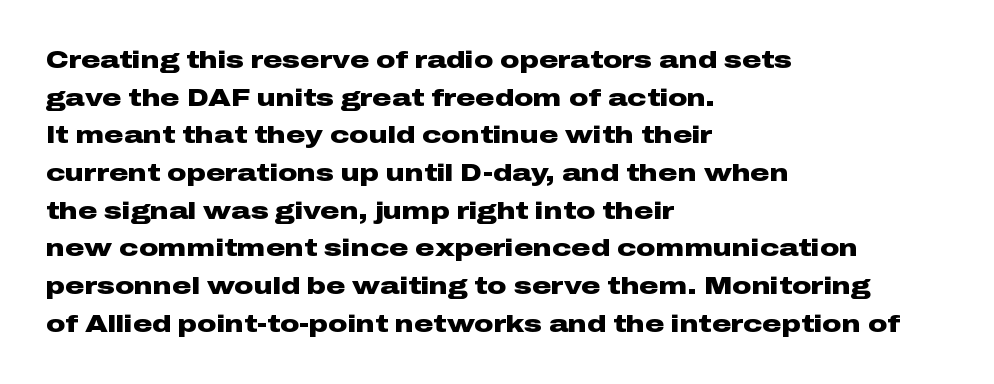
{"italic": "no", "bold": "yes", "underline": "no", "align": "left", "line_spacing": "normal", "line_spacing_ratio": 1.57, "letter_spacing": "normal", "letter_spacing_em": 0.0, "glyph_px": 24}
